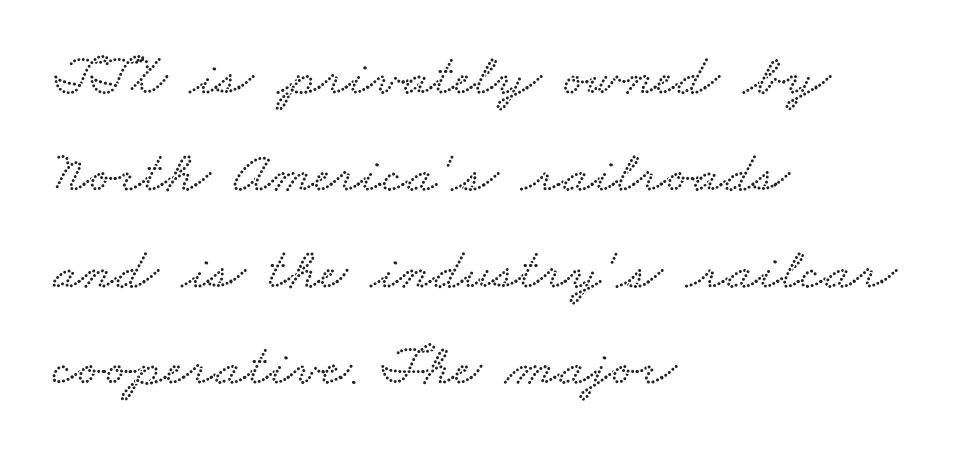
Q: Is the text underlined? A: No.
Q: How is the paragraph aligned? A: Left-aligned.
Q: Is the spacing between letters normal or unusually wide? A: Normal.
Q: Is the spacing between lines tight, normal or loose? A: Normal.
Q: Width (condensed, normal, or wide)? A: Wide.
Q: Stroke contrast? A: Low.
Q: x-height? A: Small.
Q: Monospaced? A: No.
